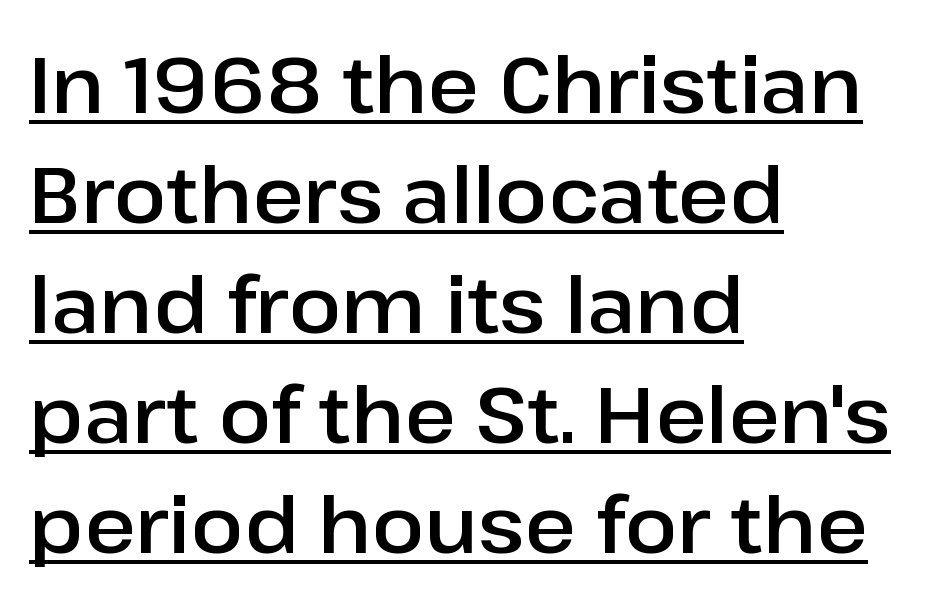
Each letter keeps its own natural width here, so spacing adapts to shape. Leading matches the norm, producing a regular column. A baseline rule has been typeset under these characters. You can tell it's not italic because the verticals are truly vertical. This sample is left-justified, so line endings fall wherever the words run out.
